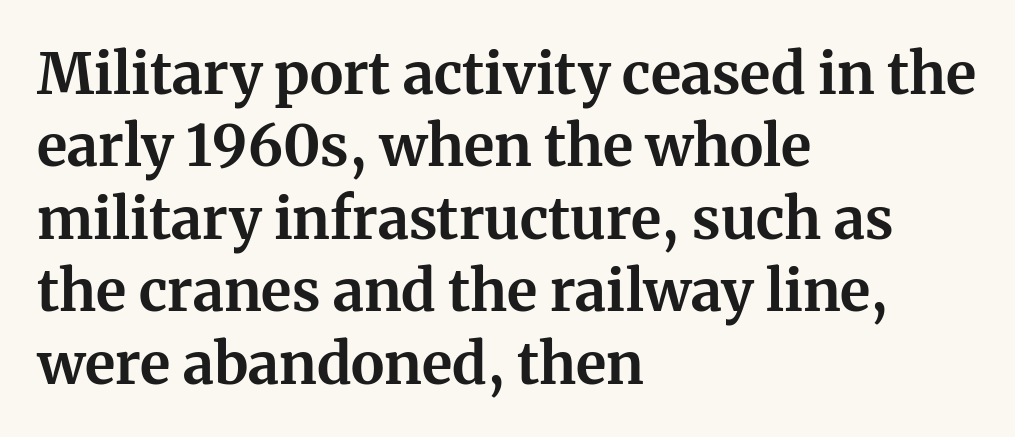
The image shows 57 px bold serif type, upright; set left-aligned, normal line spacing (1.27x), normal letter spacing, not underlined; medium stroke contrast and a medium x-height.
